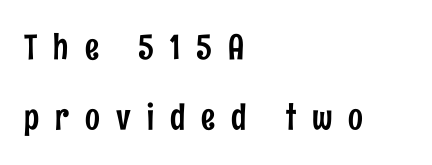
Q: Is the text italic (slanted)? A: No, it is upright.
Q: Is the typeface a serif or a sans-serif typeface? A: Sans-serif.
Q: Is the text underlined? A: No.
Q: How is the paragraph aligned? A: Left-aligned.
Q: Is the spacing between letters normal or unusually wide? A: Unusually wide.
Q: Is the spacing between lines tight, normal or loose? A: Loose.
Q: Width (condensed, normal, or wide)? A: Condensed.
Q: Stroke contrast? A: Low.
Q: x-height? A: Medium.
Q: Monospaced? A: No.
